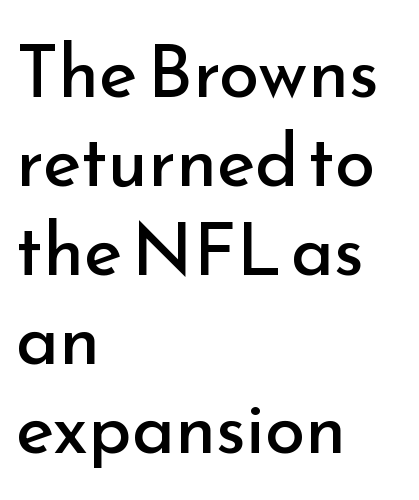
Does the type have serifs? No, each stem ends abruptly. Unlike italic type, these characters show no tilt at all. Think of a printed novel: that variable character pitch is what you see here. Nobody touched the tracking dial on this one. These lines are set flush left with a ragged right edge. A bare baseline throughout the passage.
